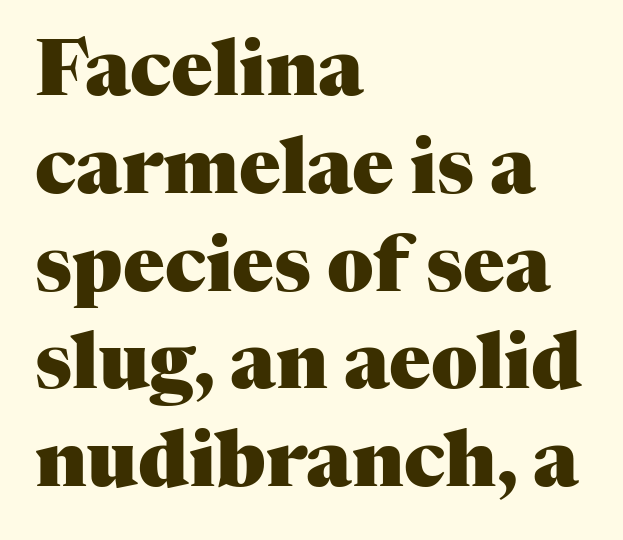
Q: Is the text bold? A: Yes.
Q: Is the text italic (slanted)? A: No, it is upright.
Q: Is the typeface a serif or a sans-serif typeface? A: Serif.
Q: Is the text underlined? A: No.
Q: How is the paragraph aligned? A: Left-aligned.
Q: Is the spacing between letters normal or unusually wide? A: Normal.
Q: Is the spacing between lines tight, normal or loose? A: Normal.
Q: Width (condensed, normal, or wide)? A: Normal.
Q: Stroke contrast? A: Medium.
Q: x-height? A: Medium.
Q: Monospaced? A: No.
